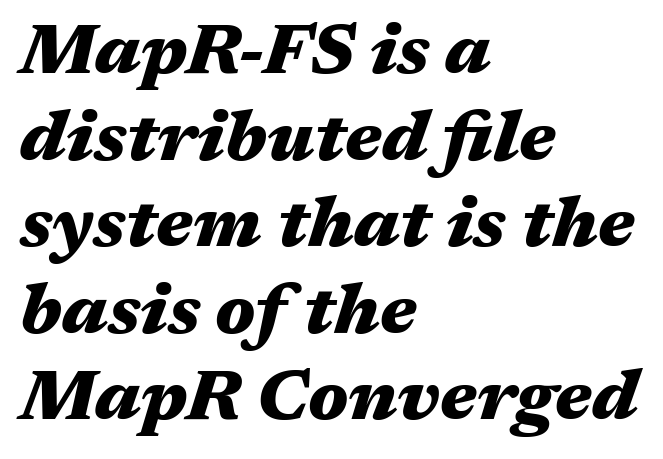
Q: Is the text bold? A: Yes.
Q: Is the text italic (slanted)? A: Yes, it leans right by about 17 degrees.
Q: Is the text underlined? A: No.
Q: How is the paragraph aligned? A: Left-aligned.
Q: Is the spacing between letters normal or unusually wide? A: Normal.
Q: Width (condensed, normal, or wide)? A: Wide.
Q: Stroke contrast? A: Medium.
Q: x-height? A: Medium.
Q: Monospaced? A: No.
